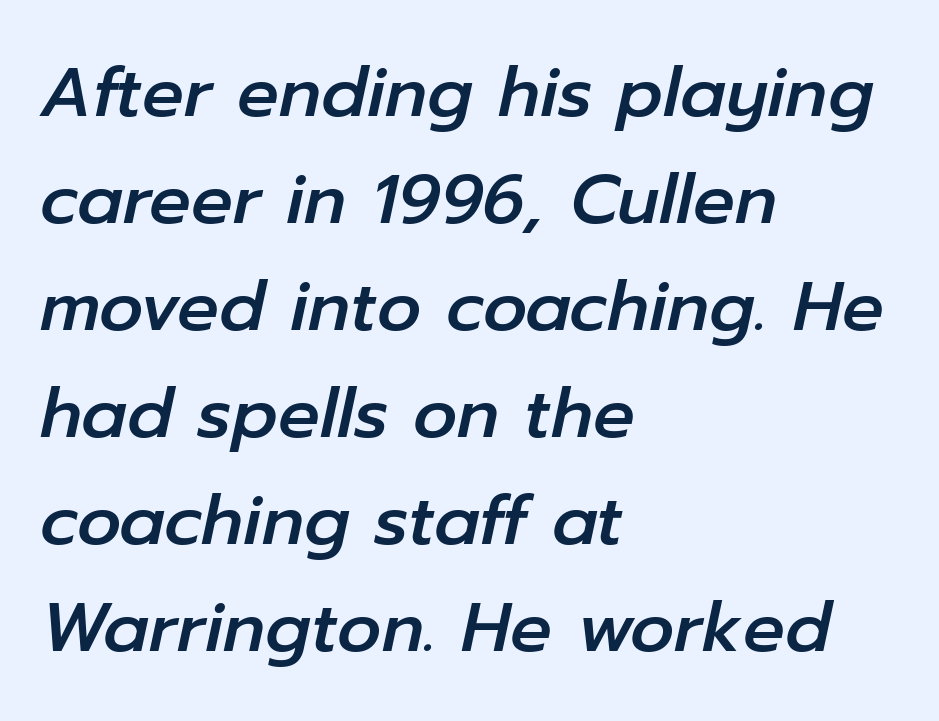
Q: Is the text italic (slanted)? A: Yes, it leans right by about 12 degrees.
Q: Is the text underlined? A: No.
Q: How is the paragraph aligned? A: Left-aligned.
Q: Is the spacing between letters normal or unusually wide? A: Normal.
Q: Is the spacing between lines tight, normal or loose? A: Normal.
Q: Width (condensed, normal, or wide)? A: Normal.
Q: Stroke contrast? A: Low.
Q: x-height? A: Medium.
Q: Monospaced? A: No.
